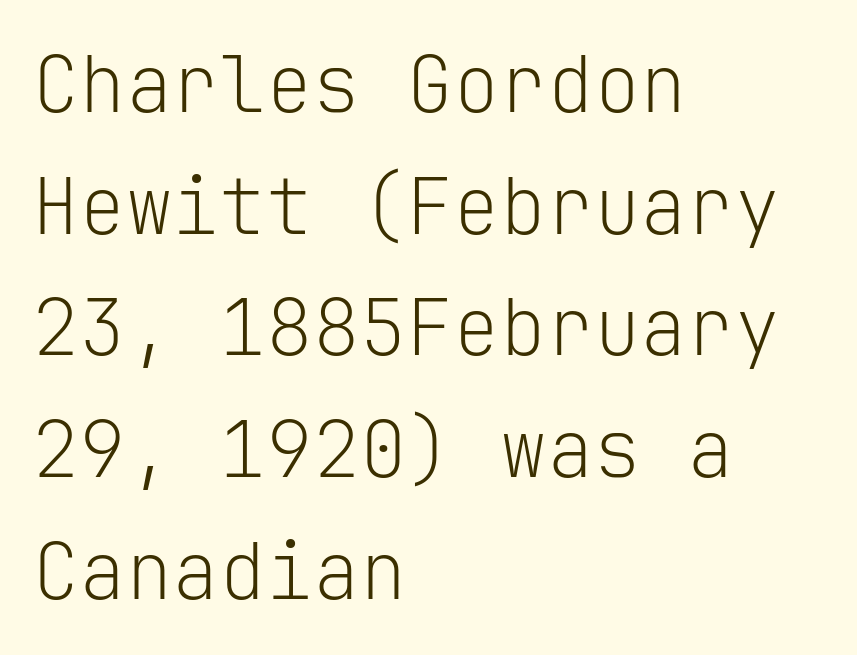
{"serif": "no", "italic": "no", "bold": "no", "weight": "light", "width": "normal", "stroke_contrast": "low", "x_height": "medium", "monospaced": "yes", "underline": "no", "align": "left", "line_spacing": "normal", "line_spacing_ratio": 1.56, "letter_spacing": "normal", "letter_spacing_em": 0.0, "glyph_px": 78}
